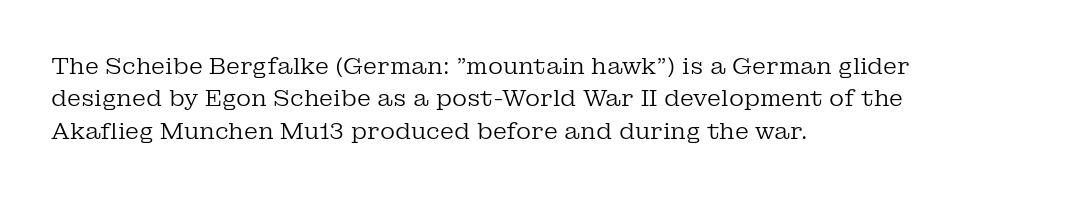
The tracking reads as untouched default to a designer's eye. Layout note: lines flush left. Students, observe: this is what conventionally led text looks like. Underline: absent.
